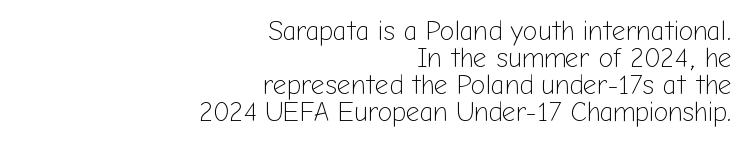
Each stroke keeps to a modest, everyday thickness or less. Successive baselines arrive quickly, one right under another. No extra tracking has been applied to these lines. Beneath every word, the page is bare.
